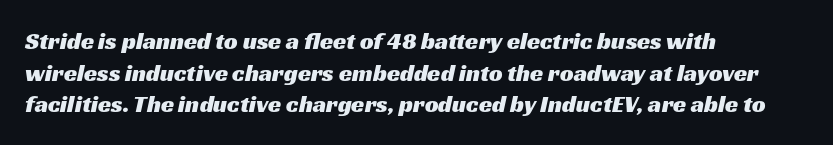
The image shows 24 px text type; set left-aligned, normal line spacing (1.32x), normal letter spacing, not underlined.
